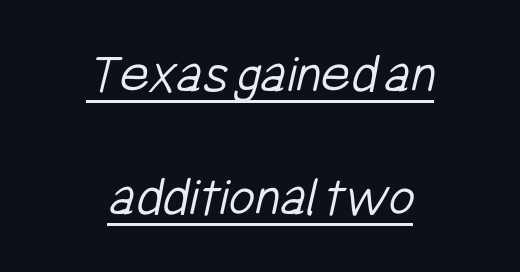
{"serif": "no", "bold": "no", "weight": "light", "width": "condensed", "stroke_contrast": "low", "x_height": "medium", "monospaced": "no", "underline": "yes", "align": "center", "line_spacing": "loose", "line_spacing_ratio": 2.16, "letter_spacing": "normal", "letter_spacing_em": 0.0, "glyph_px": 57}
